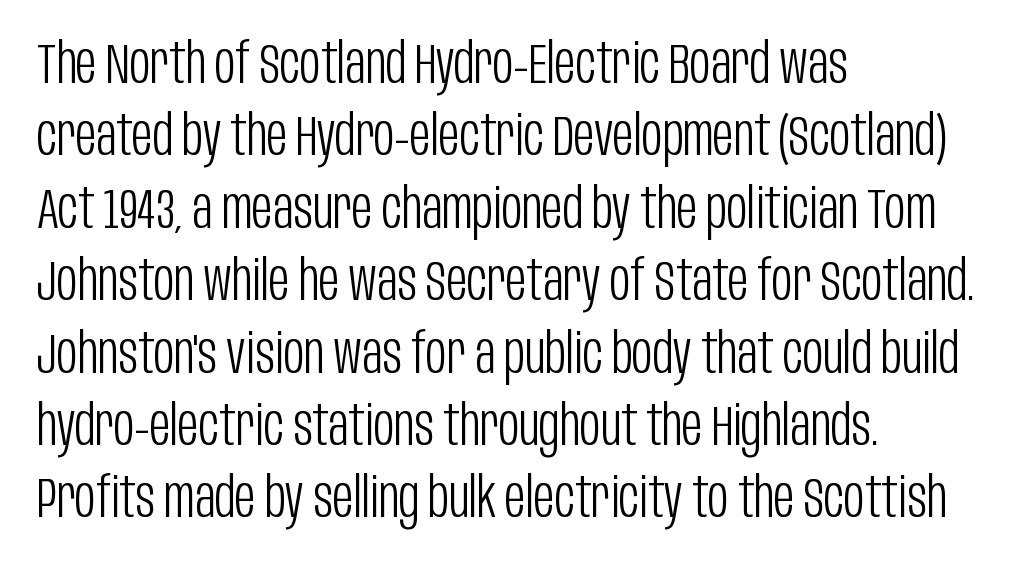
Q: Is the text bold? A: No.
Q: Is the text italic (slanted)? A: No, it is upright.
Q: Is the typeface a serif or a sans-serif typeface? A: Sans-serif.
Q: Is the text underlined? A: No.
Q: How is the paragraph aligned? A: Left-aligned.
Q: Is the spacing between letters normal or unusually wide? A: Normal.
Q: Is the spacing between lines tight, normal or loose? A: Normal.
Q: Width (condensed, normal, or wide)? A: Condensed.
Q: Stroke contrast? A: Low.
Q: x-height? A: Large.
Q: Monospaced? A: No.
